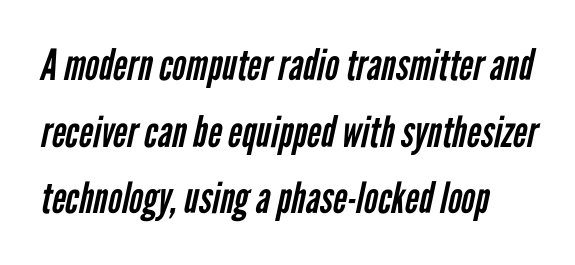
The rendering uses natural spacing where letterforms have individual widths. This rendering features lettering with no underline. The letterforms sit shoulder to shoulder at normal distance. One glance says typical: line gaps are just what's usual. The letters carry no serifs — their stems end cleanly without finishing strokes.
